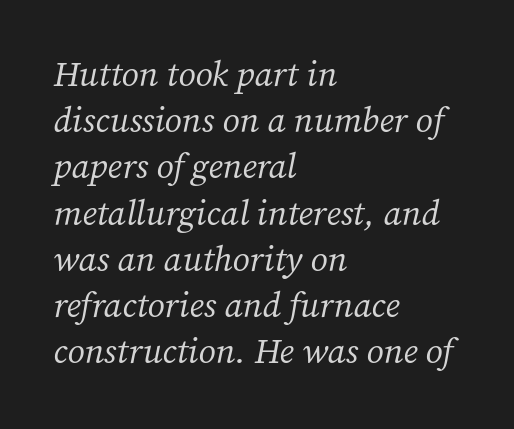
The space between consecutive lines is moderate. Heft: none added — not bold. The face used here has a pronounced slope to its letters. Characters follow at the spacing the type designer built in. A bare baseline throughout the passage. Does the copy run flush right? No — it runs flush left.
